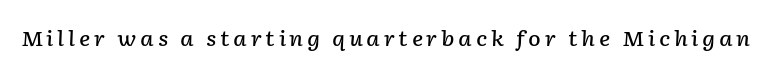
The image shows 21 px text type, italic (leaning right); set not underlined.
